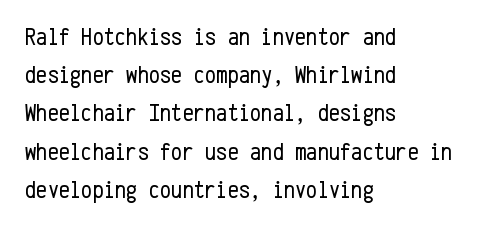
Q: Is the text bold? A: No.
Q: Is the text italic (slanted)? A: No, it is upright.
Q: Is the text underlined? A: No.
Q: How is the paragraph aligned? A: Left-aligned.
Q: Is the spacing between letters normal or unusually wide? A: Normal.
Q: Is the spacing between lines tight, normal or loose? A: Normal.
